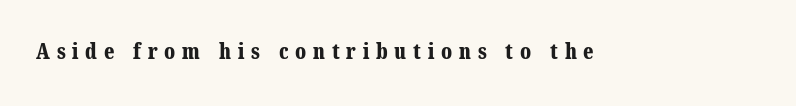
Q: Is the text bold? A: Yes.
Q: Is the text underlined? A: No.
Q: Is the spacing between letters normal or unusually wide? A: Unusually wide.
